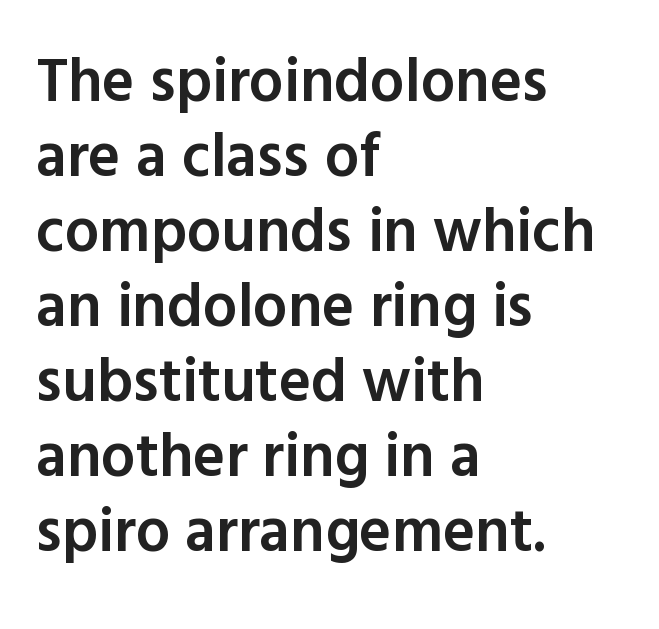
Q: Is the text bold? A: Semi-bold.
Q: Is the text italic (slanted)? A: No, it is upright.
Q: Is the typeface a serif or a sans-serif typeface? A: Sans-serif.
Q: Is the text underlined? A: No.
Q: How is the paragraph aligned? A: Left-aligned.
Q: Is the spacing between letters normal or unusually wide? A: Normal.
Q: Width (condensed, normal, or wide)? A: Normal.
Q: x-height? A: Medium.
Q: Monospaced? A: No.
